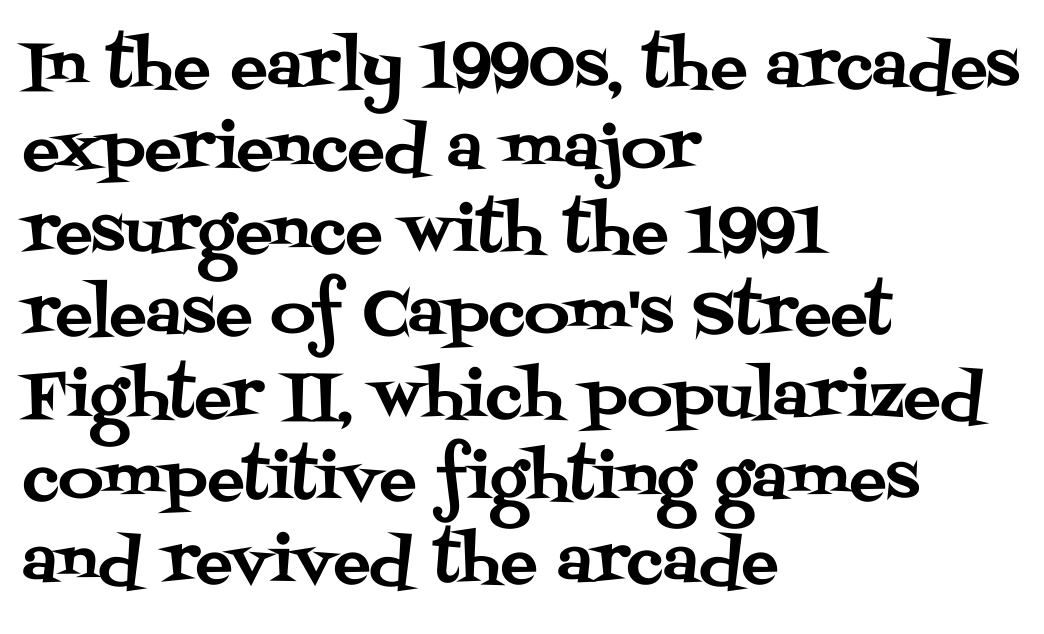
Q: Is the text italic (slanted)? A: No, it is upright.
Q: Is the typeface a serif or a sans-serif typeface? A: Serif.
Q: Is the text underlined? A: No.
Q: How is the paragraph aligned? A: Left-aligned.
Q: Is the spacing between letters normal or unusually wide? A: Normal.
Q: Is the spacing between lines tight, normal or loose? A: Normal.
Q: Width (condensed, normal, or wide)? A: Normal.
Q: Stroke contrast? A: Medium.
Q: x-height? A: Large.
Q: Monospaced? A: No.
